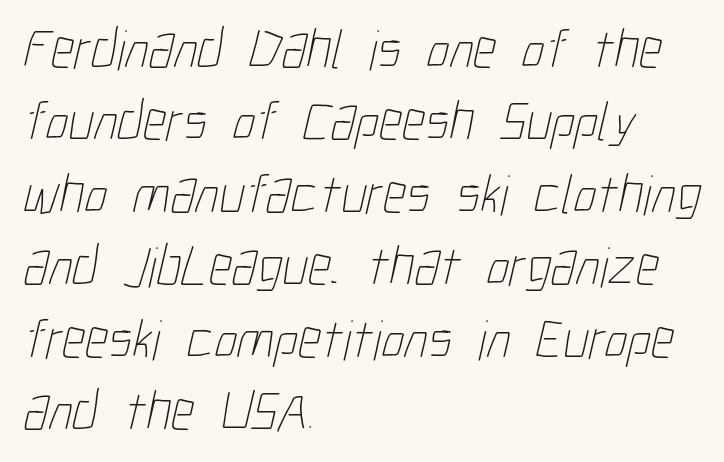
Q: Is the text bold? A: No.
Q: Is the text underlined? A: No.
Q: How is the paragraph aligned? A: Left-aligned.
Q: Is the spacing between letters normal or unusually wide? A: Normal.
Q: Is the spacing between lines tight, normal or loose? A: Normal.
Q: Width (condensed, normal, or wide)? A: Condensed.
Q: Stroke contrast? A: Low.
Q: x-height? A: Medium.
Q: Monospaced? A: No.
